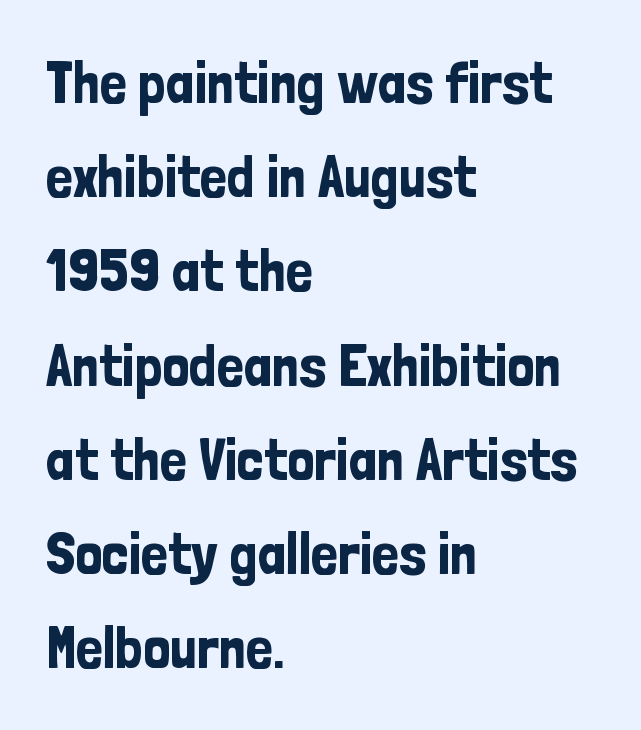
{"serif": "no", "italic": "no", "width": "condensed", "stroke_contrast": "low", "x_height": "medium", "monospaced": "no", "underline": "no", "align": "left", "line_spacing": "normal", "line_spacing_ratio": 1.57, "letter_spacing": "normal", "letter_spacing_em": 0.0, "glyph_px": 60}
